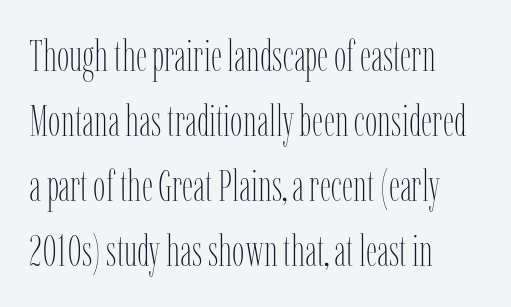
{"italic": "no", "bold": "no", "weight": "thin", "width": "condensed", "stroke_contrast": "low", "x_height": "medium", "monospaced": "no", "underline": "no", "align": "left", "line_spacing": "normal", "line_spacing_ratio": 1.48, "letter_spacing": "normal", "letter_spacing_em": 0.0, "glyph_px": 44}
